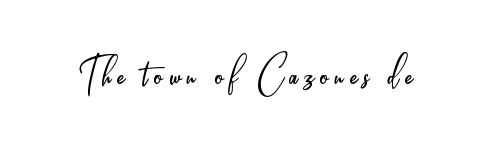
Q: Is the text bold? A: No.
Q: Is the text italic (slanted)? A: Yes.
Q: Is the typeface a serif or a sans-serif typeface? A: Sans-serif.
Q: Is the text underlined? A: No.
Q: Width (condensed, normal, or wide)? A: Condensed.
Q: Stroke contrast? A: Low.
Q: x-height? A: Small.
Q: Monospaced? A: No.
